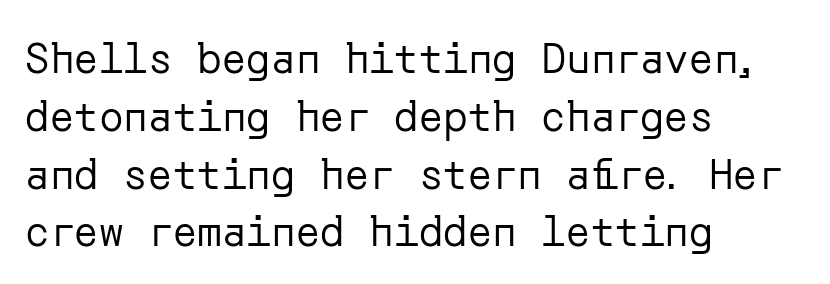
The image shows 41 px regular-weight sans-serif type, upright; set left-aligned, normal line spacing (1.41x), normal letter spacing, not underlined; low stroke contrast and a medium x-height.
